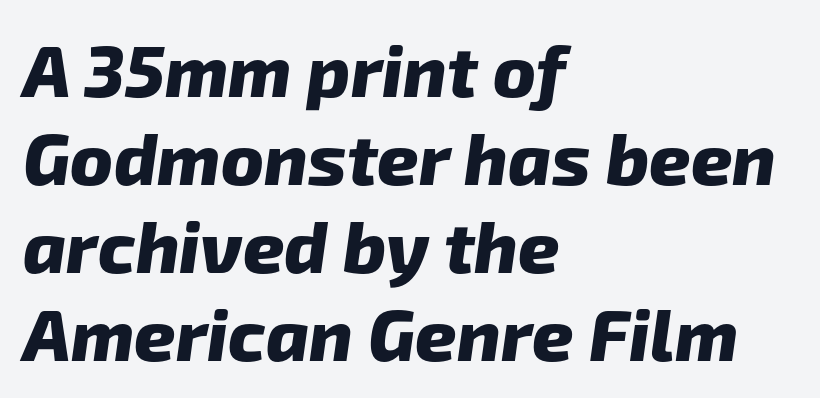
The image shows 72 px heavy sans-serif type; set left-aligned, line spacing 1.22x, normal letter spacing, not underlined; low stroke contrast and a medium x-height.
